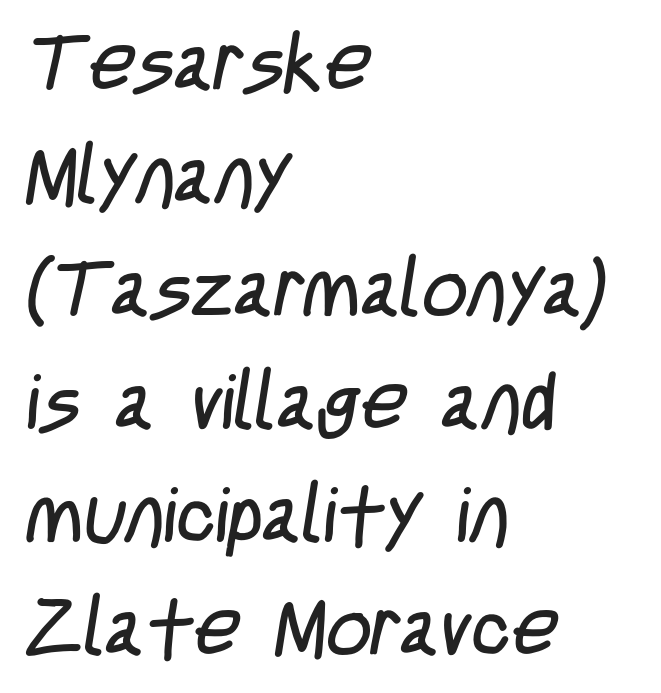
Q: Is the text bold? A: No.
Q: Is the typeface a serif or a sans-serif typeface? A: Sans-serif.
Q: Is the text underlined? A: No.
Q: How is the paragraph aligned? A: Left-aligned.
Q: Is the spacing between letters normal or unusually wide? A: Normal.
Q: Is the spacing between lines tight, normal or loose? A: Normal.
Q: Width (condensed, normal, or wide)? A: Condensed.
Q: Stroke contrast? A: Low.
Q: x-height? A: Large.
Q: Monospaced? A: No.
